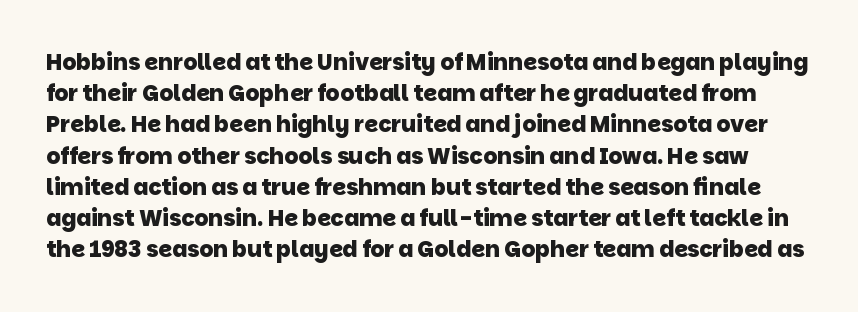
The space directly below the letters is spotless. Typesetter's note: full bold, strokes at maximum text heaviness. Here the glyphs are tracked normally, forming tight word shapes. Line spacing here is normal.
